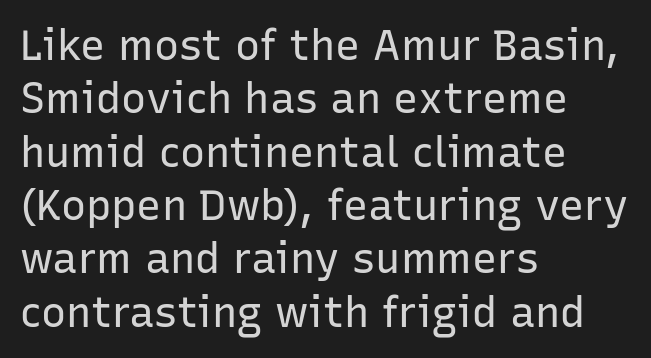
Varying glyph widths throughout — classic text-font behaviour. Bare-footed words on every line. One glance says typical: line gaps are just what's usual. Stems and bowls with no extra thickness — not bold. Reading down the block, your eye returns to a fixed left position each line. The passage shown has conventional tracking throughout.
